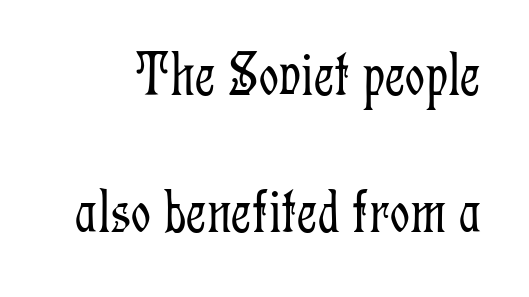
{"serif": "yes", "italic": "no", "bold": "no", "weight": "light", "width": "condensed", "stroke_contrast": "low", "x_height": "medium", "monospaced": "no", "underline": "no", "line_spacing": "loose", "line_spacing_ratio": 2.21, "letter_spacing": "normal", "letter_spacing_em": 0.0, "glyph_px": 62}
